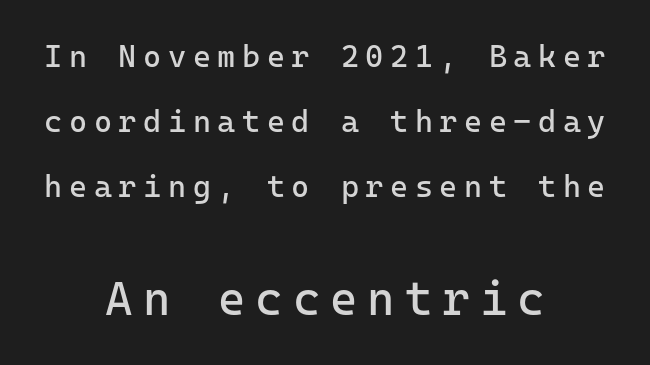
Q: Is the text bold? A: No.
Q: Is the text italic (slanted)? A: No, it is upright.
Q: Is the typeface a serif or a sans-serif typeface? A: Sans-serif.
Q: Is the text underlined? A: No.
Q: How is the paragraph aligned? A: Centered.
Q: Is the spacing between letters normal or unusually wide? A: Unusually wide.
Q: Is the spacing between lines tight, normal or loose? A: Loose.
Q: Which block of text is set in a larger size, the first (top) or the second (bottom)? A: The second (bottom) one.
Q: Width (condensed, normal, or wide)? A: Normal.
Q: Stroke contrast? A: Low.
Q: x-height? A: Medium.
Q: Monospaced? A: Yes.
